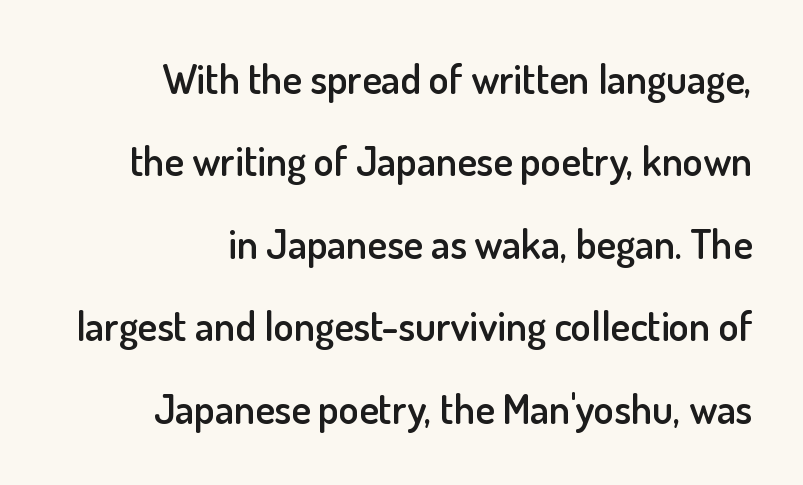
Q: Is the text bold? A: Semi-bold.
Q: Is the text italic (slanted)? A: No, it is upright.
Q: Is the typeface a serif or a sans-serif typeface? A: Sans-serif.
Q: Is the text underlined? A: No.
Q: How is the paragraph aligned? A: Right-aligned.
Q: Is the spacing between letters normal or unusually wide? A: Normal.
Q: Is the spacing between lines tight, normal or loose? A: Loose.
Q: Width (condensed, normal, or wide)? A: Normal.
Q: Stroke contrast? A: Low.
Q: x-height? A: Small.
Q: Monospaced? A: No.
